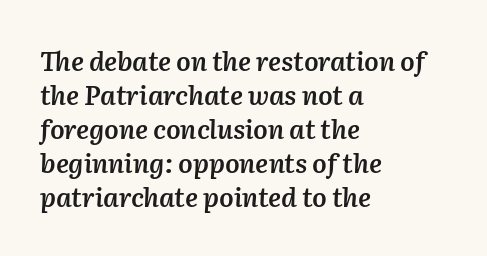
Q: Is the text bold? A: Semi-bold.
Q: Is the text italic (slanted)? A: Yes, it leans right by about 2 degrees.
Q: Is the text underlined? A: No.
Q: How is the paragraph aligned? A: Left-aligned.
Q: Is the spacing between letters normal or unusually wide? A: Normal.
Q: Is the spacing between lines tight, normal or loose? A: Normal.
